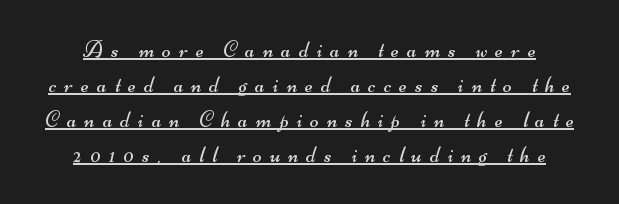
Leading matches the norm, producing a regular column. The words here are underlined. These lines have a slow, spaced-out rhythm from letter to letter. No chunkiness to these letters — they're not bold.
